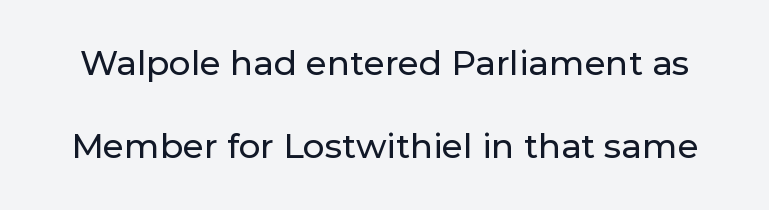
{"serif": "no", "italic": "no", "width": "normal", "stroke_contrast": "low", "x_height": "medium", "monospaced": "no", "underline": "no", "line_spacing": "loose", "line_spacing_ratio": 2.45, "letter_spacing": "normal", "letter_spacing_em": 0.0, "glyph_px": 34}
